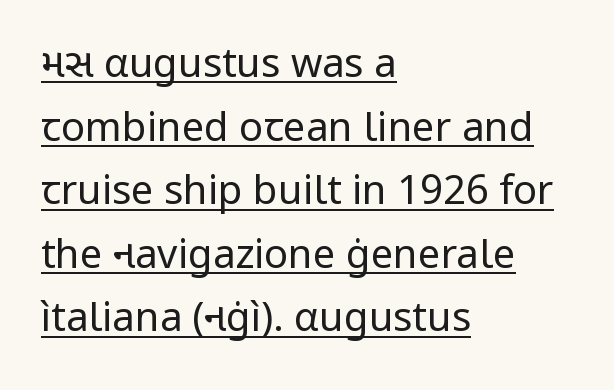
Notice how the stems are strictly vertical — no italics here. Each line starts at the same left margin while the right side varies. Quick note: underline on. The font family rendered here belongs to the sans-serif group. There is no visible air inserted between adjacent glyphs.
